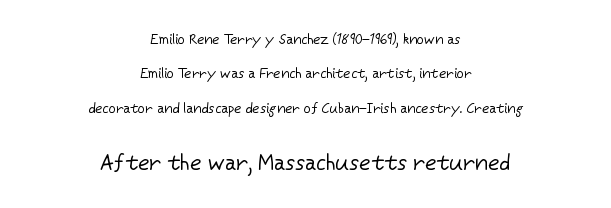
Q: Is the text bold? A: No.
Q: Is the text italic (slanted)? A: No, it is upright.
Q: Is the text underlined? A: No.
Q: How is the paragraph aligned? A: Centered.
Q: Is the spacing between letters normal or unusually wide? A: Normal.
Q: Is the spacing between lines tight, normal or loose? A: Loose.
Q: Which block of text is set in a larger size, the first (top) or the second (bottom)? A: The second (bottom) one.
